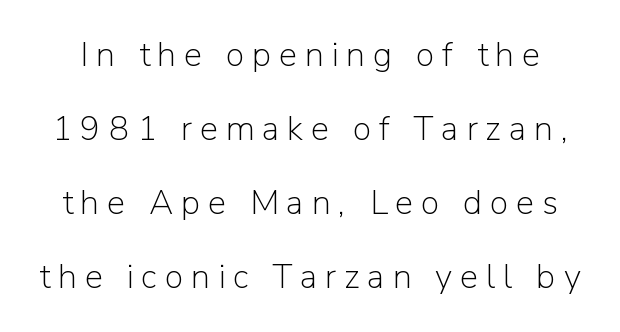
The letters stand straight up with perfectly vertical stems. The rendering uses a large line-height, opening up the rows. On a weight scale, this lands at 450 or below. Inter-character spacing is expanded well beyond the font's built-in metrics. Has an underline been added? It has not. These lines are rendered in a variable-pitch font.
